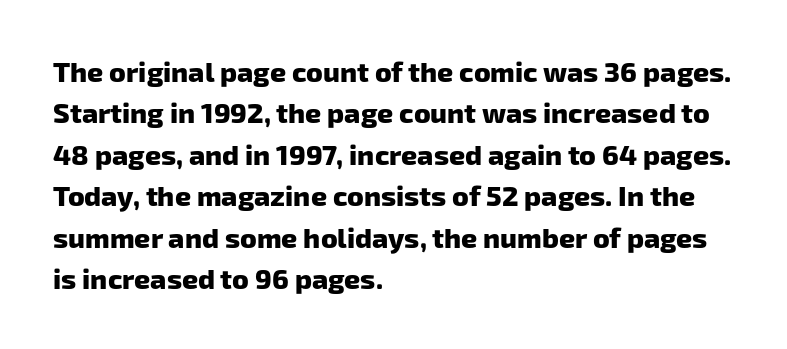
Plenty of ink on the page — the face is bold. The strip under each line holds only bare page. The passage is arranged the way most books set body copy — flush left. Look at the bottom of the vertical strokes: they stop flat, with no serifs. Horizontal bands of white between lines are of average thickness. A typesetter would call this proportional, since set widths differ per character.
